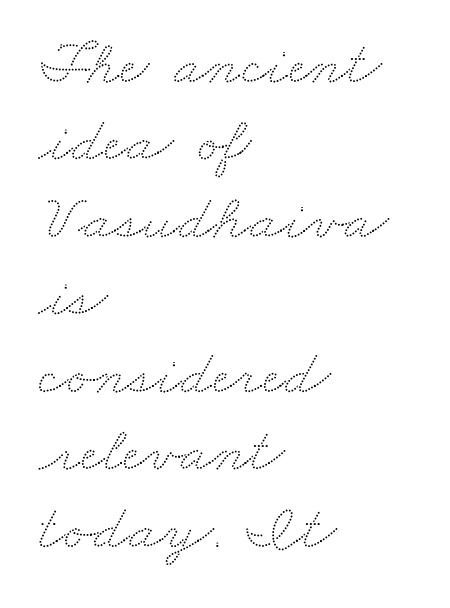
{"width": "wide", "stroke_contrast": "low", "x_height": "small", "monospaced": "no", "underline": "no", "align": "left", "line_spacing_ratio": 1.21, "letter_spacing": "normal", "letter_spacing_em": 0.0, "glyph_px": 64}
